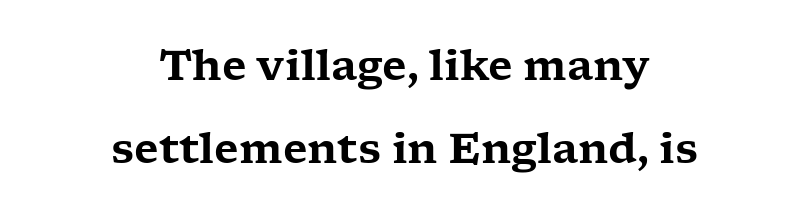
{"serif": "yes", "italic": "no", "width": "wide", "stroke_contrast": "low", "x_height": "medium", "monospaced": "no", "underline": "no", "align": "center", "line_spacing": "loose", "line_spacing_ratio": 2.02, "letter_spacing": "normal", "letter_spacing_em": 0.0, "glyph_px": 41}
